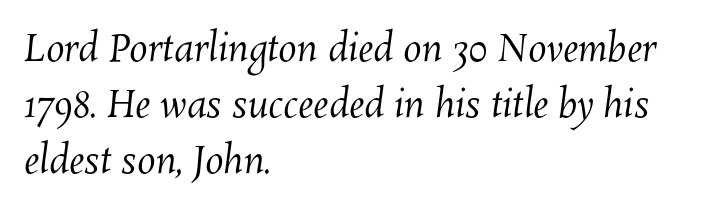
Q: Is the text bold? A: No.
Q: Is the text underlined? A: No.
Q: How is the paragraph aligned? A: Left-aligned.
Q: Is the spacing between letters normal or unusually wide? A: Normal.
Q: Is the spacing between lines tight, normal or loose? A: Normal.
Q: Width (condensed, normal, or wide)? A: Normal.
Q: Stroke contrast? A: Medium.
Q: x-height? A: Medium.
Q: Monospaced? A: No.
